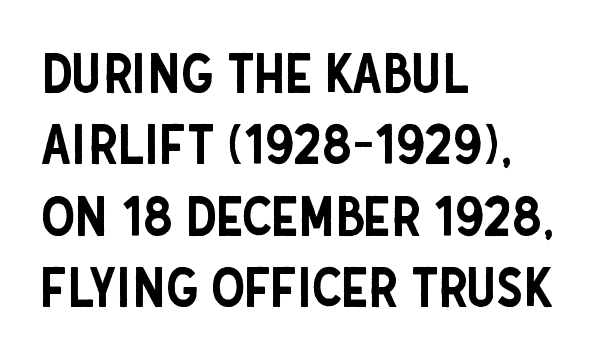
Q: Is the text italic (slanted)? A: No, it is upright.
Q: Is the typeface a serif or a sans-serif typeface? A: Sans-serif.
Q: Is the text underlined? A: No.
Q: How is the paragraph aligned? A: Left-aligned.
Q: Is the spacing between letters normal or unusually wide? A: Normal.
Q: Is the spacing between lines tight, normal or loose? A: Normal.
Q: Width (condensed, normal, or wide)? A: Condensed.
Q: Stroke contrast? A: Low.
Q: x-height? A: Large.
Q: Monospaced? A: No.
